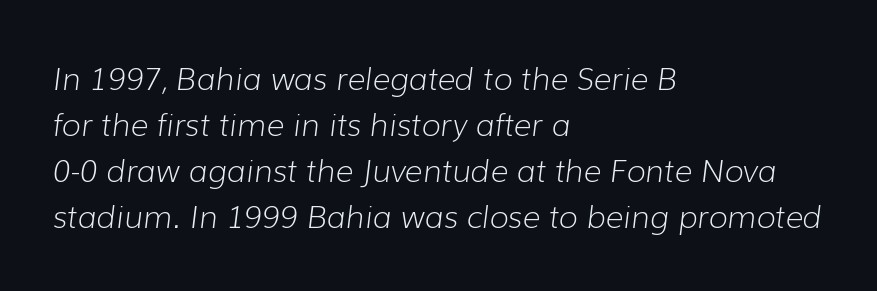
{"italic": "yes", "lean": "right", "slant_degrees": 7, "bold": "no", "weight": "light", "width": "normal", "stroke_contrast": "low", "x_height": "medium", "monospaced": "no", "underline": "no", "align": "left", "line_spacing": "normal", "line_spacing_ratio": 1.48, "letter_spacing": "normal", "letter_spacing_em": 0.0, "glyph_px": 31}
